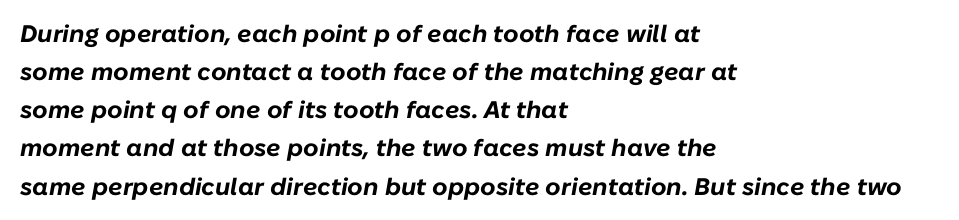
{"italic": "yes", "lean": "right", "slant_degrees": 10, "bold": "yes", "underline": "no", "align": "left", "line_spacing": "normal", "line_spacing_ratio": 1.59, "letter_spacing": "normal", "letter_spacing_em": 0.0, "glyph_px": 24}
